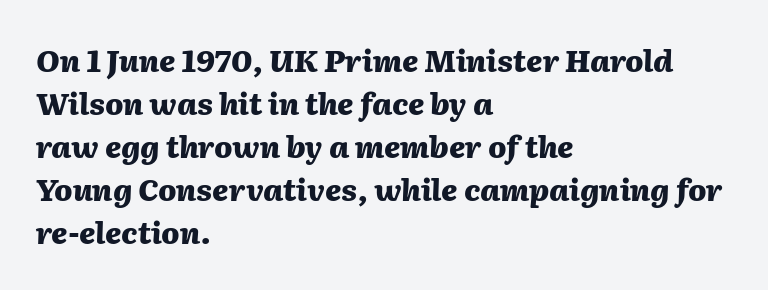
{"italic": "yes", "lean": "right", "slant_degrees": 2, "bold": "yes", "weight": "heavy", "width": "normal", "stroke_contrast": "medium", "x_height": "medium", "monospaced": "no", "underline": "no", "align": "left", "line_spacing": "normal", "line_spacing_ratio": 1.43, "letter_spacing": "normal", "letter_spacing_em": 0.0, "glyph_px": 30}
